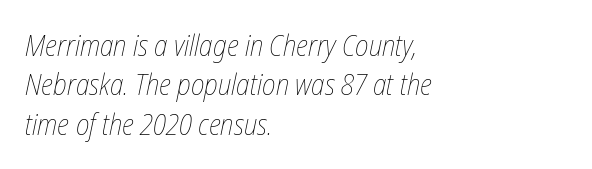
Q: Is the text bold? A: No.
Q: Is the text italic (slanted)? A: Yes, it leans right by about 12 degrees.
Q: Is the text underlined? A: No.
Q: How is the paragraph aligned? A: Left-aligned.
Q: Is the spacing between letters normal or unusually wide? A: Normal.
Q: Is the spacing between lines tight, normal or loose? A: Normal.
Q: Width (condensed, normal, or wide)? A: Condensed.
Q: Stroke contrast? A: Low.
Q: x-height? A: Medium.
Q: Monospaced? A: No.
